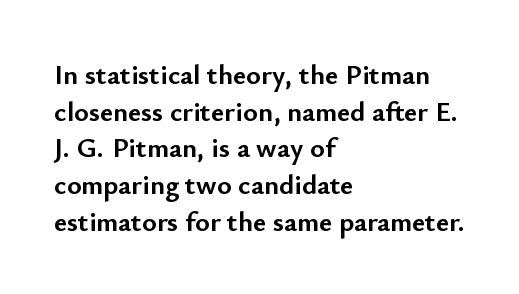
Q: Is the text bold? A: Yes.
Q: Is the text italic (slanted)? A: No, it is upright.
Q: Is the typeface a serif or a sans-serif typeface? A: Sans-serif.
Q: Is the text underlined? A: No.
Q: How is the paragraph aligned? A: Left-aligned.
Q: Is the spacing between letters normal or unusually wide? A: Normal.
Q: Is the spacing between lines tight, normal or loose? A: Normal.
Q: Width (condensed, normal, or wide)? A: Normal.
Q: Stroke contrast? A: Low.
Q: x-height? A: Small.
Q: Monospaced? A: No.
